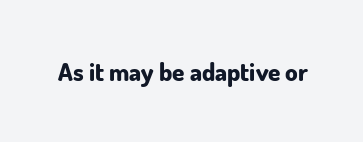
Underlining? Definitely not there. Strong, thick strokes mark this as bold type. This sample uses an upright cut, with every glyph sitting square on the baseline. A typesetter would call this zero additional tracking.
